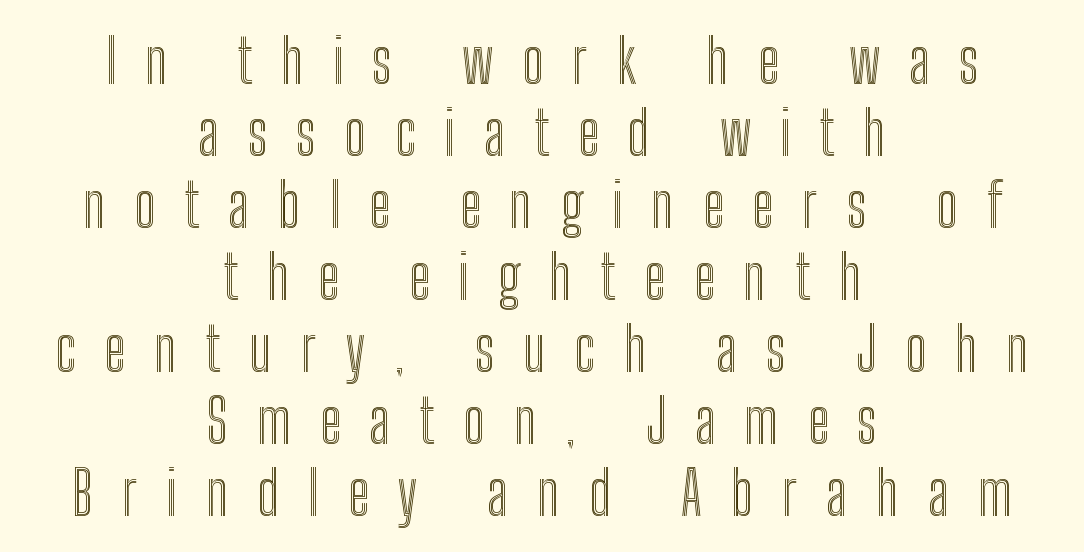
Q: Is the text italic (slanted)? A: No, it is upright.
Q: Is the text underlined? A: No.
Q: How is the paragraph aligned? A: Centered.
Q: Is the spacing between letters normal or unusually wide? A: Unusually wide.
Q: Width (condensed, normal, or wide)? A: Condensed.
Q: x-height? A: Medium.
Q: Monospaced? A: No.
